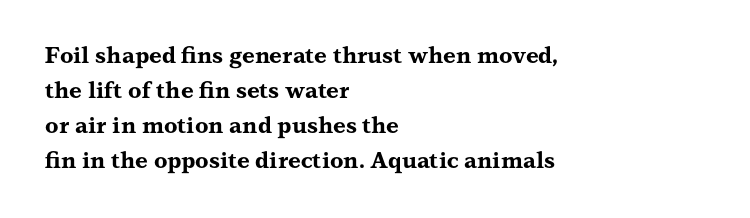
Q: Is the text bold? A: Yes.
Q: Is the text italic (slanted)? A: No, it is upright.
Q: Is the text underlined? A: No.
Q: How is the paragraph aligned? A: Left-aligned.
Q: Is the spacing between letters normal or unusually wide? A: Normal.
Q: Is the spacing between lines tight, normal or loose? A: Normal.
